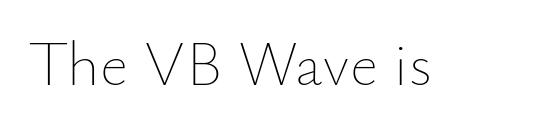
The image shows 62 px thin type, upright; set normal letter spacing, not underlined; low stroke contrast and a small x-height.
